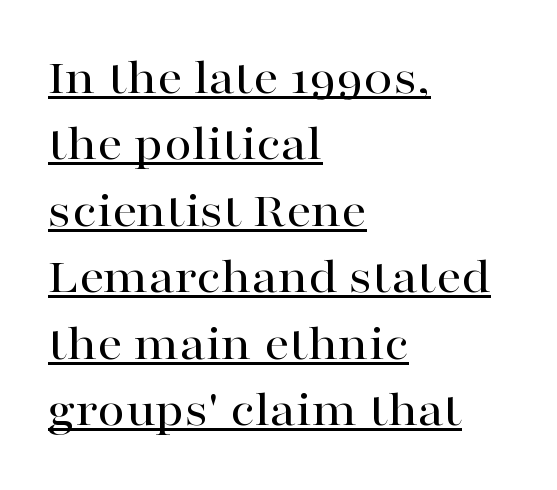
The image shows 50 px wide serif type, upright; set left-aligned, normal line spacing (1.33x), normal letter spacing, underlined; high stroke contrast and a medium x-height.
